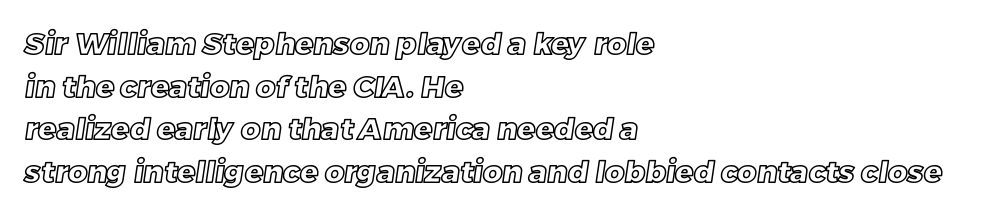
Standard letterfit; no display-style spreading of the glyphs. The rows are spaced the way most documents space them. Looks like regular typesetting: each glyph gets only the width it needs. Line beginnings align vertically; line endings do not. Descender tails drop into unmarked territory.
